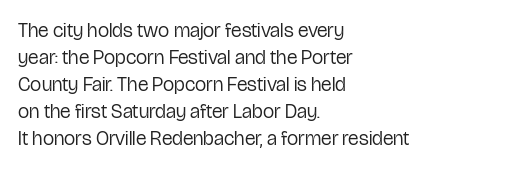
The image shows 20 px text type, upright; set left-aligned, normal line spacing (1.35x), normal letter spacing, not underlined.
